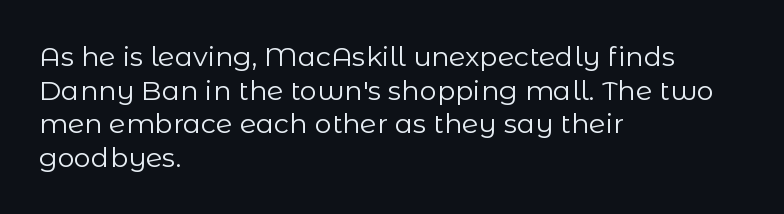
Whoever set this chose a conventional vertical rhythm. Each stroke keeps to a modest, everyday thickness or less. Is there any slant? The stems are plumb. Any mark beneath the type? The region is blank. Horizontal alignment here is leftward, the default for most running prose.
